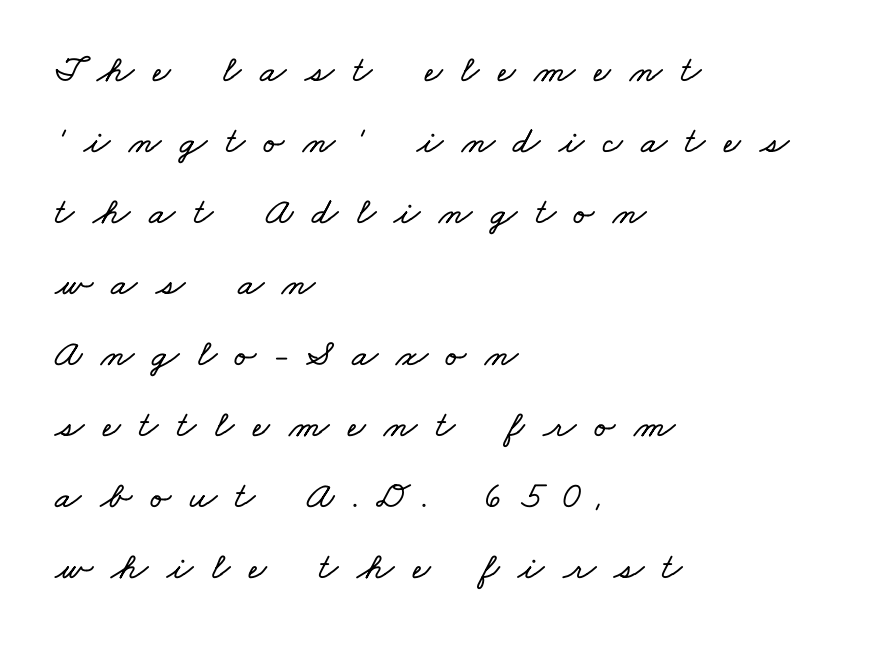
The face used here is rendered with a markedly widened letterfit. Looks like regular typesetting: each glyph gets only the width it needs. The rendering anchors every line to the left-hand side. Bare-footed words on every line.
